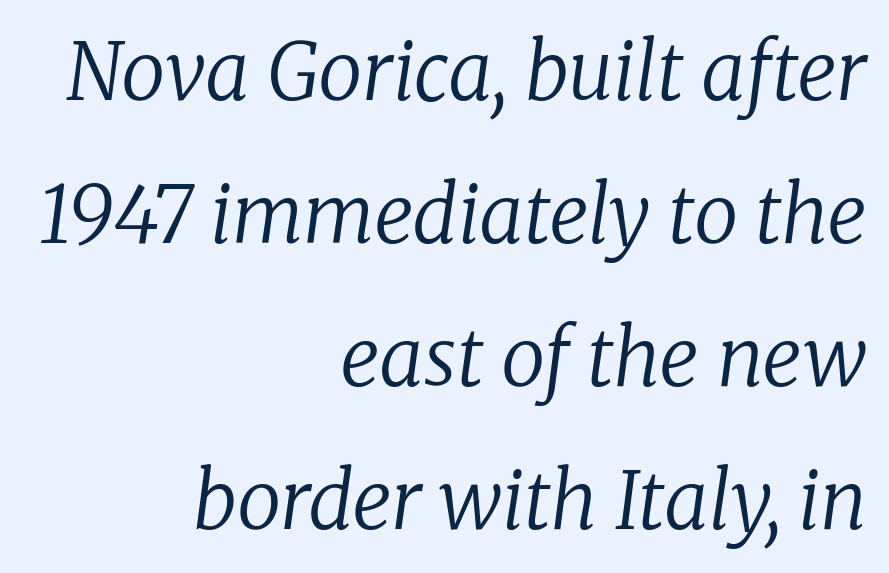
{"serif": "yes", "italic": "yes", "lean": "right", "slant_degrees": 8, "bold": "no", "weight": "regular", "width": "normal", "stroke_contrast": "low", "x_height": "medium", "monospaced": "no", "underline": "no", "align": "right", "line_spacing_ratio": 1.81, "letter_spacing": "normal", "letter_spacing_em": 0.0, "glyph_px": 79}
